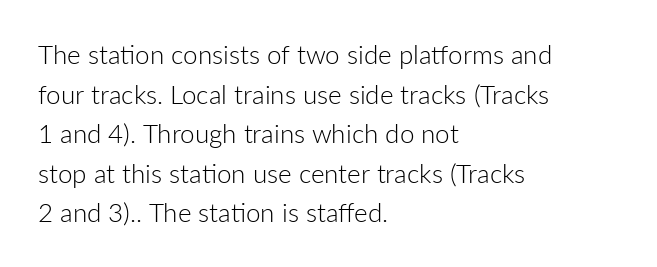
Q: Is the text bold? A: No.
Q: Is the text italic (slanted)? A: No, it is upright.
Q: Is the text underlined? A: No.
Q: How is the paragraph aligned? A: Left-aligned.
Q: Is the spacing between letters normal or unusually wide? A: Normal.
Q: Is the spacing between lines tight, normal or loose? A: Normal.
